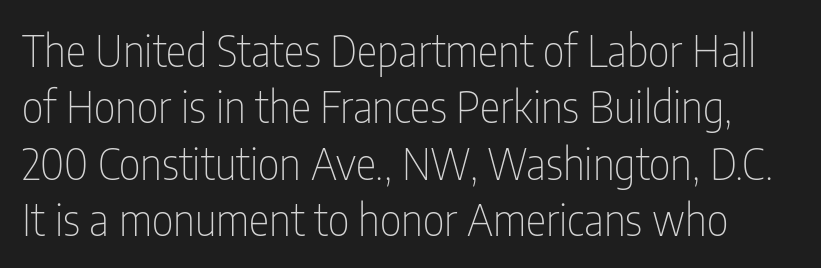
Bold? No — there's no thickening of the strokes. Letter spacing: default. Tall strokes in this sample are plumb rather than angled. The rendering shows plain stroke endings on the letterforms — a sans-serif design. Underline: absent.
